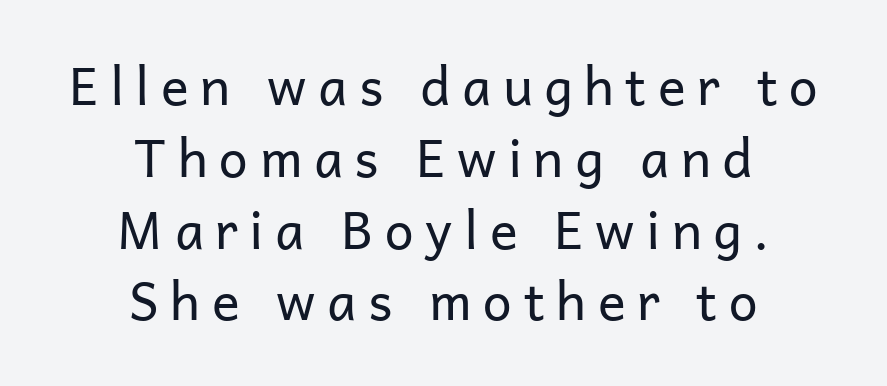
The image shows 52 px regular-weight sans-serif type, upright; set centered, normal line spacing (1.38x), unusually wide letter spacing (+0.22 em), not underlined; low stroke contrast and a medium x-height.
